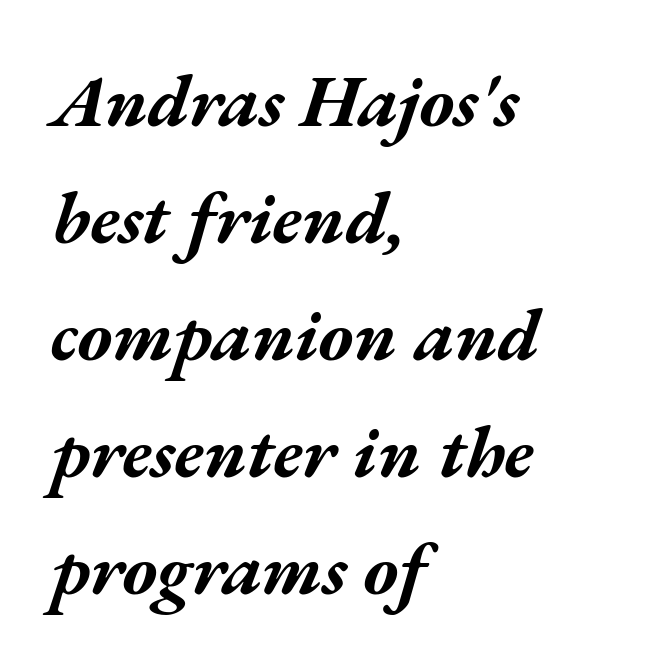
{"italic": "yes", "lean": "right", "slant_degrees": 17, "bold": "yes", "weight": "bold", "width": "wide", "stroke_contrast": "medium", "x_height": "medium", "monospaced": "no", "underline": "no", "align": "left", "line_spacing": "normal", "line_spacing_ratio": 1.58, "letter_spacing": "normal", "letter_spacing_em": 0.0, "glyph_px": 74}
